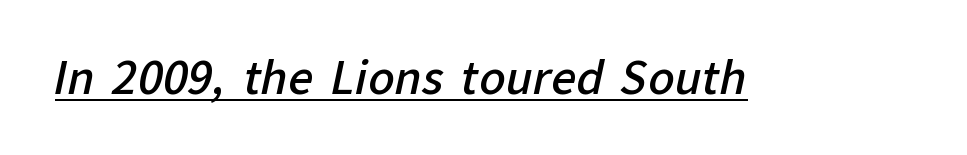
Q: Is the text bold? A: Semi-bold.
Q: Is the typeface a serif or a sans-serif typeface? A: Sans-serif.
Q: Is the text underlined? A: Yes.
Q: Is the spacing between letters normal or unusually wide? A: Normal.
Q: Width (condensed, normal, or wide)? A: Normal.
Q: Stroke contrast? A: Low.
Q: x-height? A: Medium.
Q: Monospaced? A: No.
